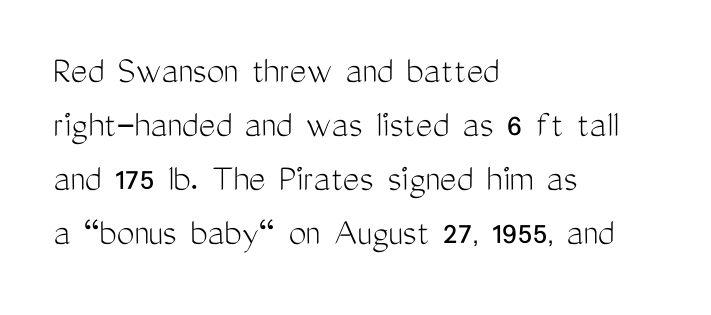
Q: Is the text bold? A: No.
Q: Is the text italic (slanted)? A: No, it is upright.
Q: Is the typeface a serif or a sans-serif typeface? A: Sans-serif.
Q: Is the text underlined? A: No.
Q: How is the paragraph aligned? A: Left-aligned.
Q: Is the spacing between letters normal or unusually wide? A: Normal.
Q: Is the spacing between lines tight, normal or loose? A: Normal.
Q: Width (condensed, normal, or wide)? A: Condensed.
Q: Stroke contrast? A: Medium.
Q: x-height? A: Medium.
Q: Monospaced? A: No.
